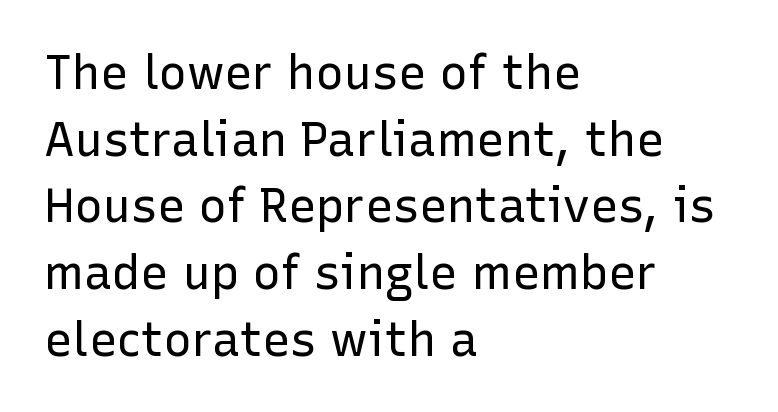
Q: Is the text bold? A: No.
Q: Is the text italic (slanted)? A: No, it is upright.
Q: Is the typeface a serif or a sans-serif typeface? A: Sans-serif.
Q: Is the text underlined? A: No.
Q: How is the paragraph aligned? A: Left-aligned.
Q: Is the spacing between letters normal or unusually wide? A: Normal.
Q: Is the spacing between lines tight, normal or loose? A: Normal.
Q: Width (condensed, normal, or wide)? A: Normal.
Q: Stroke contrast? A: Low.
Q: x-height? A: Medium.
Q: Monospaced? A: No.
